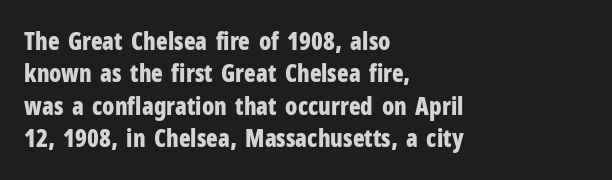
Q: Is the text bold? A: Yes.
Q: Is the text italic (slanted)? A: No, it is upright.
Q: Is the text underlined? A: No.
Q: How is the paragraph aligned? A: Left-aligned.
Q: Is the spacing between letters normal or unusually wide? A: Normal.
Q: Is the spacing between lines tight, normal or loose? A: Normal.
